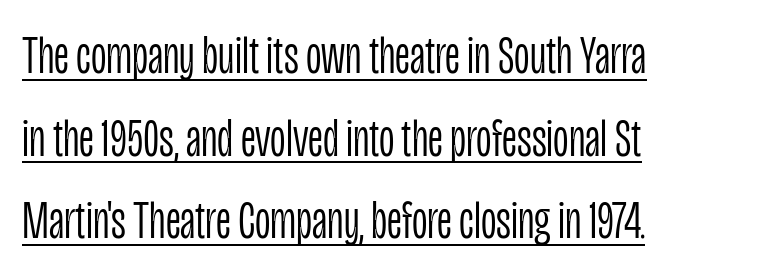
{"serif": "no", "italic": "no", "bold": "no", "weight": "light", "width": "condensed", "stroke_contrast": "low", "x_height": "large", "monospaced": "no", "underline": "yes", "align": "left", "line_spacing": "normal", "line_spacing_ratio": 1.53, "letter_spacing": "normal", "letter_spacing_em": 0.0, "glyph_px": 54}
